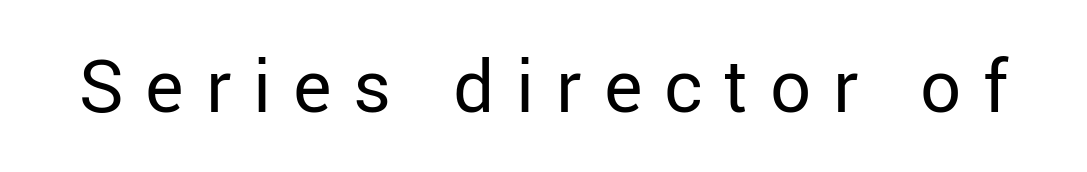
The image shows 73 px regular-weight sans-serif type, upright; set unusually wide letter spacing (+0.3 em), not underlined; low stroke contrast and a medium x-height.
